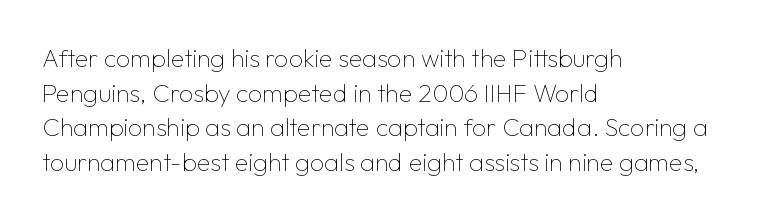
The image shows 25 px text type, upright; set left-aligned, normal line spacing (1.39x), normal letter spacing, not underlined.
